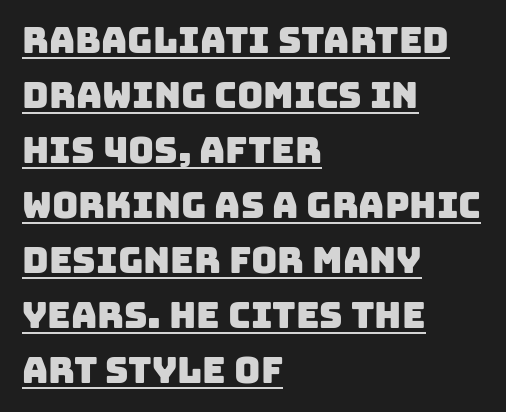
If you measured baseline to baseline, you'd find a middling distance. Each letter keeps its own natural width here, so spacing adapts to shape. Every word sits above its own underline. The paragraph has a hard left edge and a soft right edge. Letterform terminals end flat and unadorned throughout the passage.
